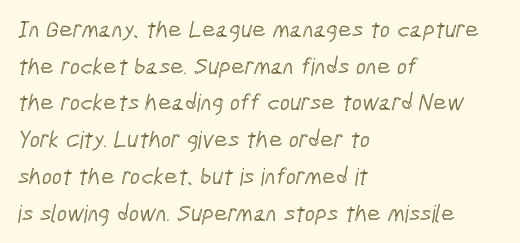
{"underline": "no", "align": "left", "line_spacing": "normal", "line_spacing_ratio": 1.53, "letter_spacing": "normal", "letter_spacing_em": 0.0, "glyph_px": 24}
